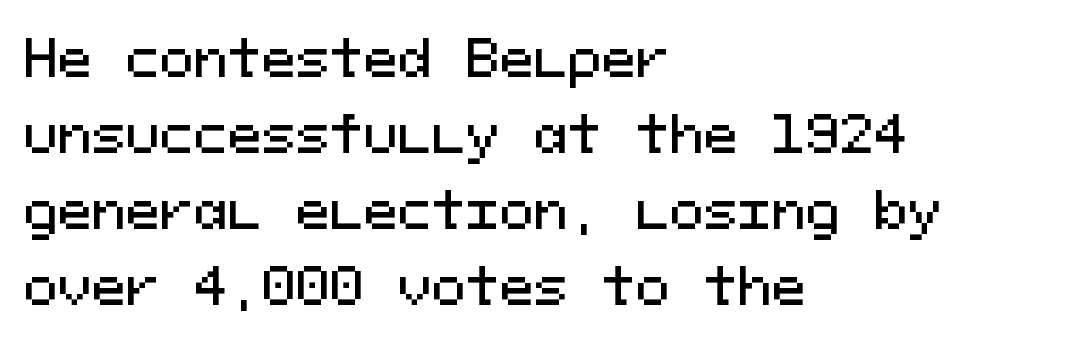
{"serif": "no", "italic": "no", "width": "normal", "stroke_contrast": "medium", "x_height": "medium", "monospaced": "yes", "underline": "no", "align": "left", "line_spacing": "normal", "line_spacing_ratio": 1.49, "letter_spacing": "normal", "letter_spacing_em": 0.0, "glyph_px": 51}
